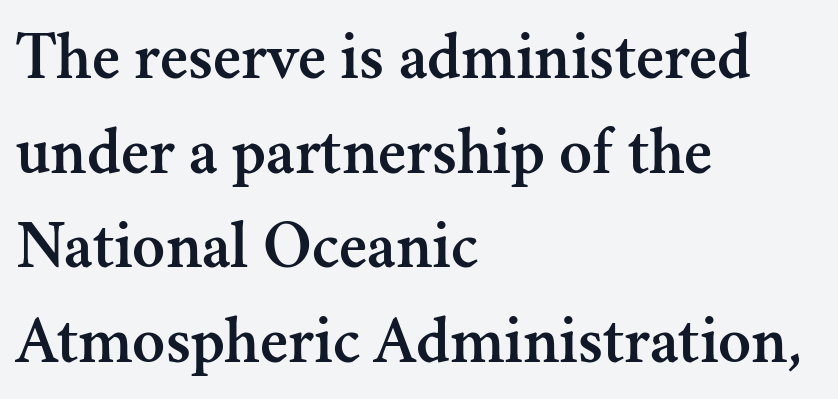
Q: Is the text italic (slanted)? A: No, it is upright.
Q: Is the typeface a serif or a sans-serif typeface? A: Serif.
Q: Is the text underlined? A: No.
Q: How is the paragraph aligned? A: Left-aligned.
Q: Is the spacing between letters normal or unusually wide? A: Normal.
Q: Is the spacing between lines tight, normal or loose? A: Normal.
Q: Width (condensed, normal, or wide)? A: Normal.
Q: Stroke contrast? A: Medium.
Q: x-height? A: Small.
Q: Monospaced? A: No.
